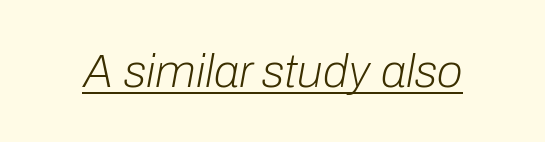
The image shows 47 px light type, italic (leaning right); set normal letter spacing, underlined; low stroke contrast and a medium x-height.
